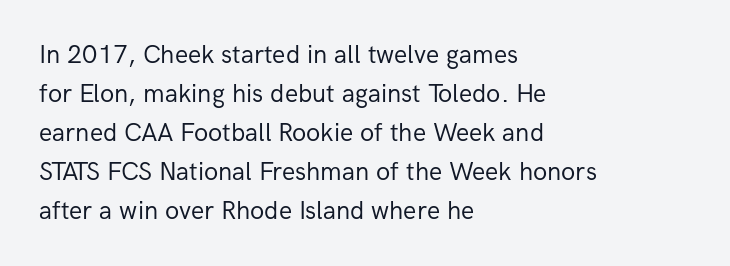
Q: Is the text bold? A: No.
Q: Is the text italic (slanted)? A: No, it is upright.
Q: Is the text underlined? A: No.
Q: How is the paragraph aligned? A: Left-aligned.
Q: Is the spacing between letters normal or unusually wide? A: Normal.
Q: Is the spacing between lines tight, normal or loose? A: Normal.
